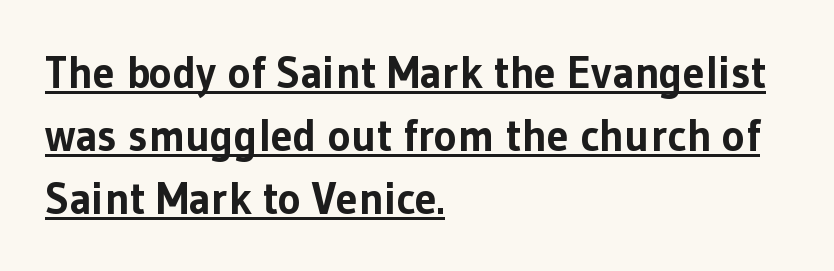
{"serif": "no", "italic": "no", "bold": "yes", "weight": "bold", "width": "normal", "stroke_contrast": "low", "x_height": "medium", "monospaced": "no", "underline": "yes", "align": "left", "line_spacing": "normal", "line_spacing_ratio": 1.43, "letter_spacing": "normal", "letter_spacing_em": 0.0, "glyph_px": 44}
